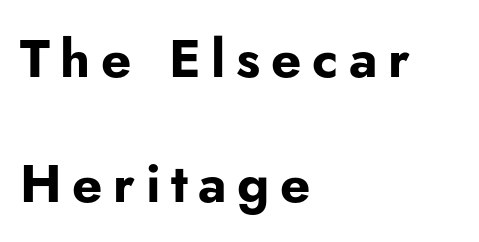
A full-strength bold gives these letters their thick strokes. Successive baselines arrive slowly, with a big drop between each. Classification — sans serif. Do the characters align in a grid? No, the font is proportional. The words here are not underlined. Rendered with straight, roman letterforms.
